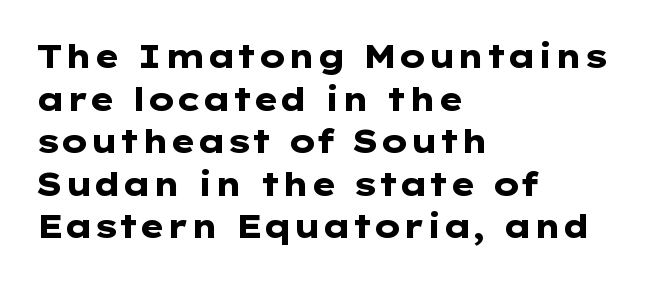
The image shows 32 px heavy, wide sans-serif type, upright; set left-aligned, normal line spacing (1.33x), normal letter spacing, not underlined; low stroke contrast and a medium x-height.
